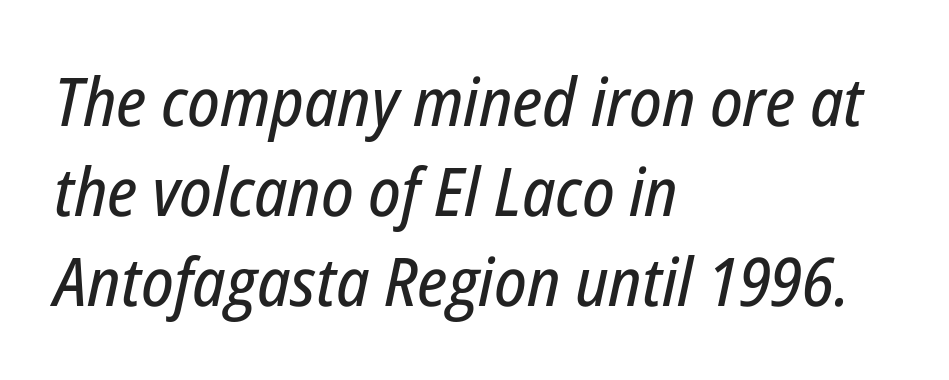
Q: Is the text italic (slanted)? A: Yes, it leans right by about 12 degrees.
Q: Is the text underlined? A: No.
Q: How is the paragraph aligned? A: Left-aligned.
Q: Is the spacing between letters normal or unusually wide? A: Normal.
Q: Is the spacing between lines tight, normal or loose? A: Normal.
Q: Width (condensed, normal, or wide)? A: Condensed.
Q: Stroke contrast? A: Low.
Q: x-height? A: Medium.
Q: Monospaced? A: No.
